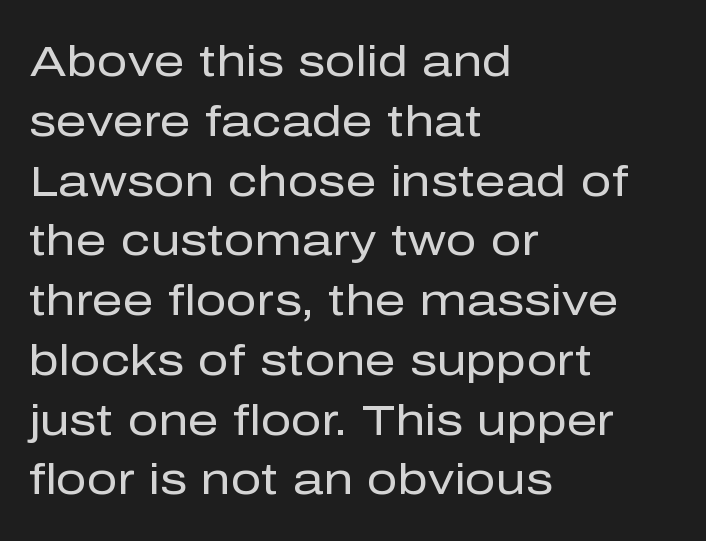
Summary of weight: not heavy and not bold. Caption: multi-line text, flush left, ragged right. This sample uses an upright cut, with every glyph sitting square on the baseline. Leading: standard.
